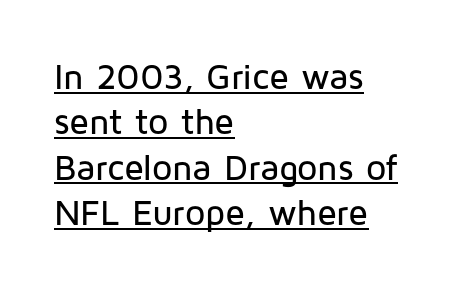
{"serif": "no", "italic": "no", "width": "normal", "stroke_contrast": "low", "x_height": "medium", "monospaced": "no", "underline": "yes", "align": "left", "line_spacing": "normal", "line_spacing_ratio": 1.26, "letter_spacing": "normal", "letter_spacing_em": 0.0, "glyph_px": 36}
